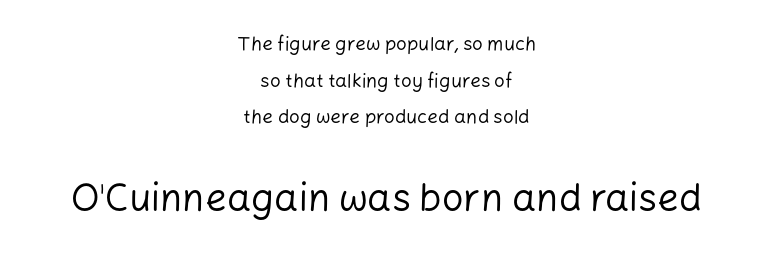
Q: Is the text bold? A: No.
Q: Is the text italic (slanted)? A: No, it is upright.
Q: Is the typeface a serif or a sans-serif typeface? A: Sans-serif.
Q: Is the text underlined? A: No.
Q: How is the paragraph aligned? A: Centered.
Q: Is the spacing between letters normal or unusually wide? A: Normal.
Q: Is the spacing between lines tight, normal or loose? A: Loose.
Q: Which block of text is set in a larger size, the first (top) or the second (bottom)? A: The second (bottom) one.
Q: Width (condensed, normal, or wide)? A: Normal.
Q: Stroke contrast? A: Low.
Q: x-height? A: Medium.
Q: Monospaced? A: No.
